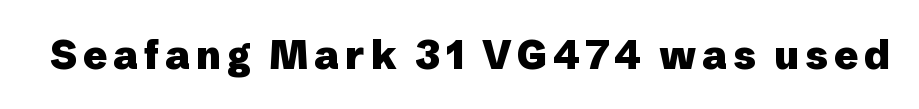
The image shows 40 px heavy sans-serif type, upright; set not underlined; low stroke contrast and a medium x-height.
